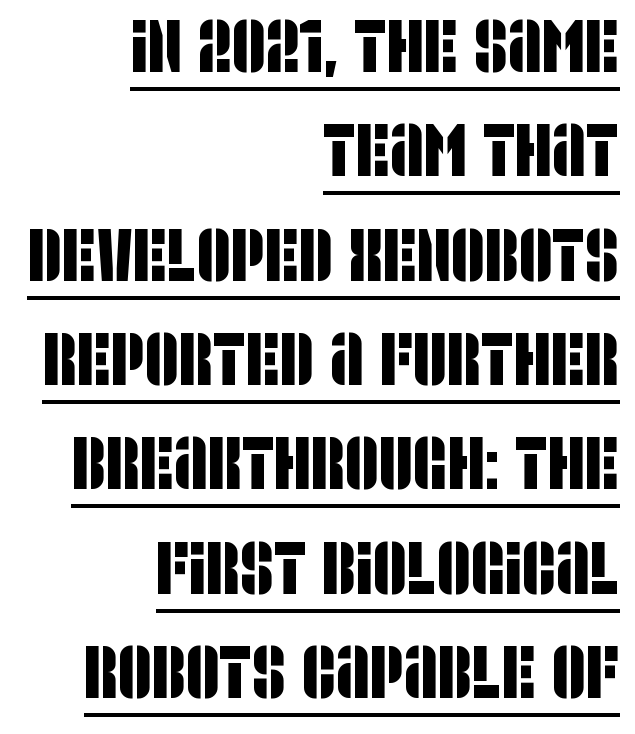
{"serif": "no", "width": "condensed", "stroke_contrast": "low", "x_height": "large", "monospaced": "no", "underline": "yes", "align": "right", "line_spacing": "normal", "line_spacing_ratio": 1.41, "letter_spacing": "normal", "letter_spacing_em": 0.0, "glyph_px": 74}
